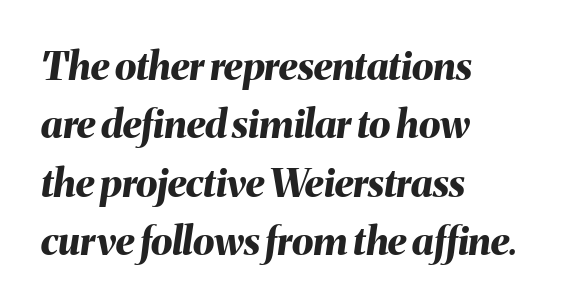
{"italic": "yes", "lean": "right", "slant_degrees": 8, "bold": "yes", "weight": "bold", "width": "normal", "stroke_contrast": "medium", "x_height": "medium", "monospaced": "no", "underline": "no", "align": "left", "line_spacing": "normal", "line_spacing_ratio": 1.5, "letter_spacing": "normal", "letter_spacing_em": 0.0, "glyph_px": 39}
